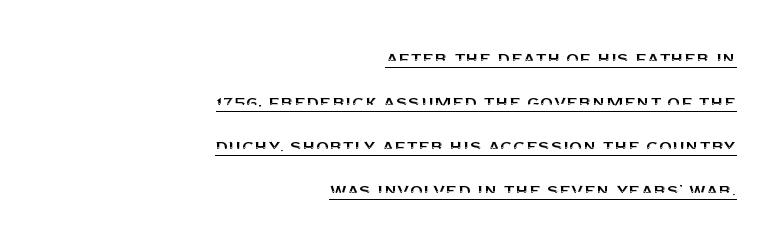
Q: Is the text italic (slanted)? A: No, it is upright.
Q: Is the text underlined? A: Yes.
Q: How is the paragraph aligned? A: Right-aligned.
Q: Is the spacing between letters normal or unusually wide? A: Normal.
Q: Is the spacing between lines tight, normal or loose? A: Loose.
